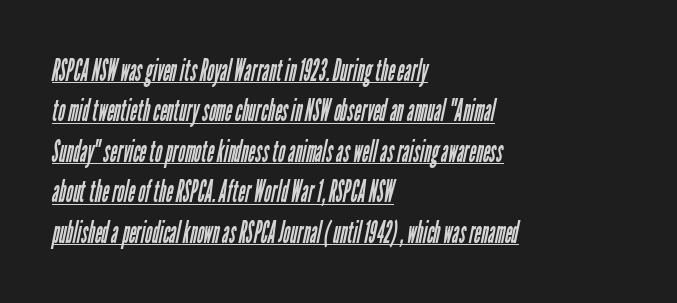
The image shows 30 px regular-weight, condensed sans-serif type; set left-aligned, normal line spacing (1.35x), normal letter spacing, underlined; low stroke contrast and a medium x-height.
